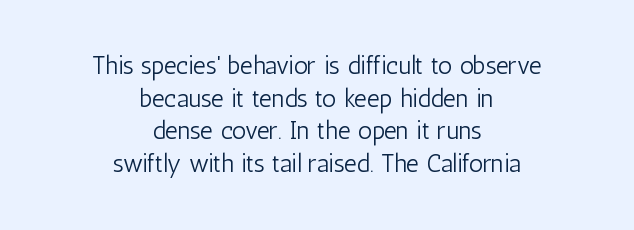
The image shows 25 px text type, upright; set centered, normal line spacing (1.31x), normal letter spacing, not underlined.
